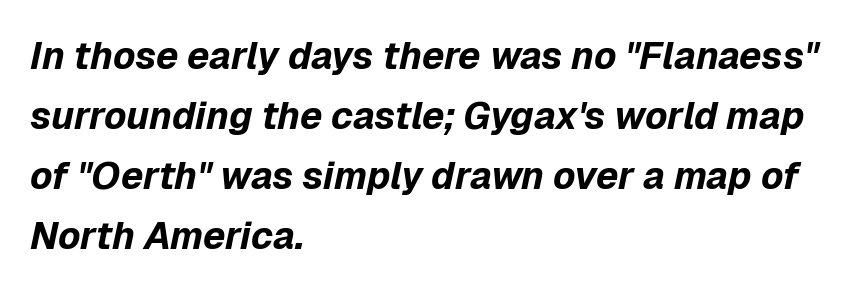
Chunky letters — that's bold for sure. Leftover space on each line is placed entirely after the last word. Horizontal bands of white between lines are of average thickness. Honestly, there is no underline to notice here at all. Characters are canted at an angle relative to the baseline's perpendicular. Here the designer chose a conventional face with non-uniform glyph widths.
